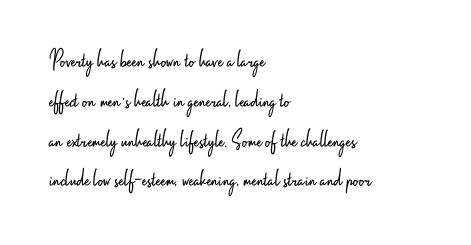
Q: Is the text bold? A: No.
Q: Is the text italic (slanted)? A: Yes.
Q: Is the text underlined? A: No.
Q: How is the paragraph aligned? A: Left-aligned.
Q: Is the spacing between letters normal or unusually wide? A: Normal.
Q: Is the spacing between lines tight, normal or loose? A: Normal.
